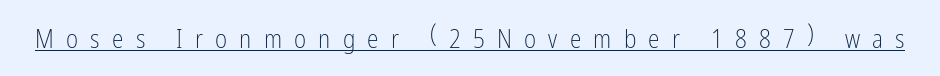
The image shows 26 px text type, upright; set unusually wide letter spacing (+0.47 em), underlined.
